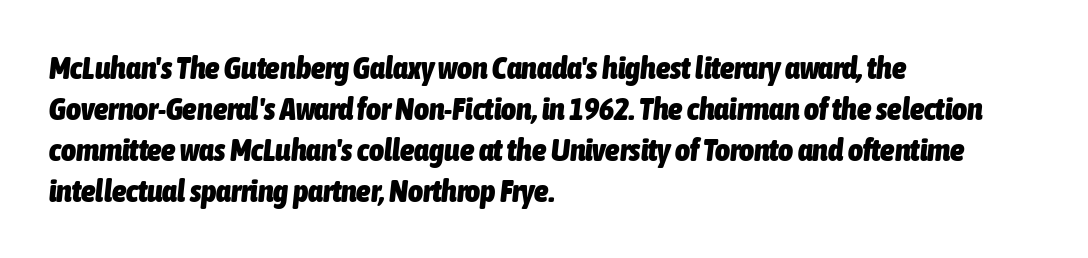
These words are printed bold, with thick strokes throughout. Designer's note — italics engaged. Words float on clear page, feet unadorned. Look at the tracking — it's just the regular setting, nothing added.
